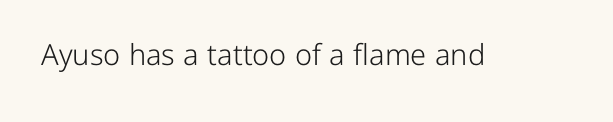
The image shows 29 px light sans-serif type, upright; set normal letter spacing, not underlined; low stroke contrast and a medium x-height.
